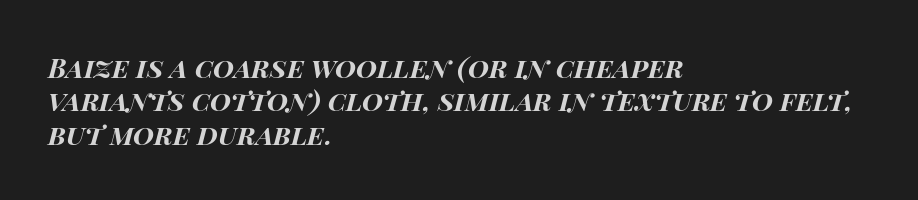
{"italic": "yes", "lean": "right", "slant_degrees": 15, "bold": "yes", "underline": "no", "align": "left", "line_spacing_ratio": 1.24, "letter_spacing": "normal", "letter_spacing_em": 0.0, "glyph_px": 27}
